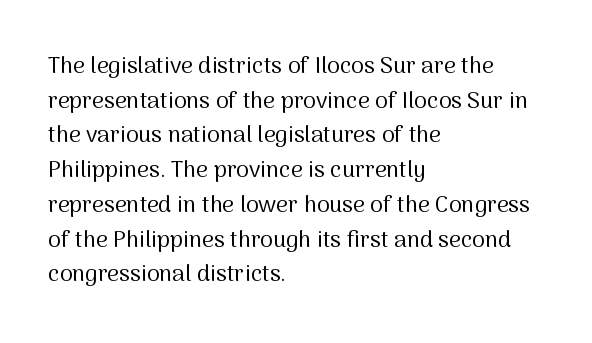
Q: Is the text bold? A: No.
Q: Is the text italic (slanted)? A: No, it is upright.
Q: Is the text underlined? A: No.
Q: How is the paragraph aligned? A: Left-aligned.
Q: Is the spacing between letters normal or unusually wide? A: Normal.
Q: Is the spacing between lines tight, normal or loose? A: Normal.
